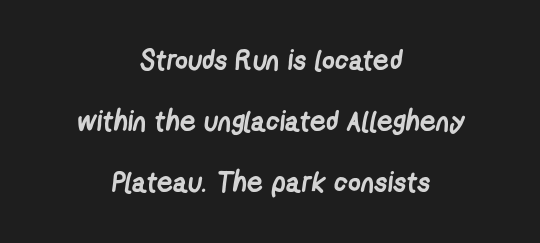
{"serif": "no", "bold": "yes", "weight": "semibold", "width": "condensed", "stroke_contrast": "low", "x_height": "medium", "monospaced": "no", "underline": "no", "align": "center", "line_spacing": "loose", "line_spacing_ratio": 2.17, "letter_spacing": "normal", "letter_spacing_em": 0.0, "glyph_px": 28}
